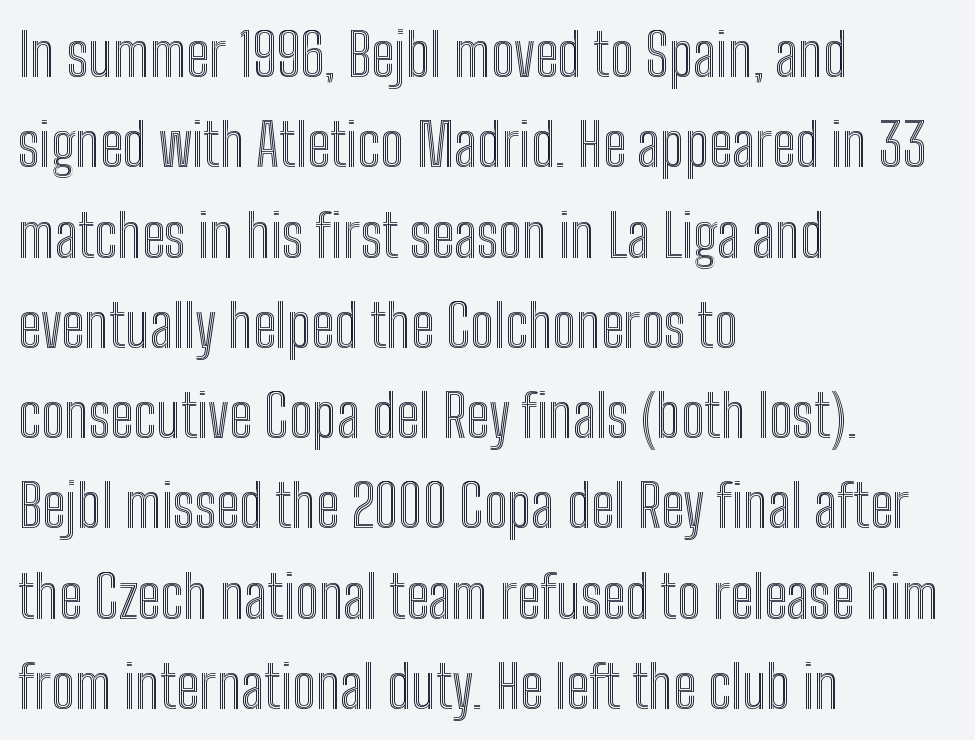
The space between consecutive lines is moderate. Observe the ordinary spacing: letters are neighbours, not strangers. Clear beneath every line of the passage. Is there any slant? The stems are plumb. Here the designer chose a conventional face with non-uniform glyph widths.
